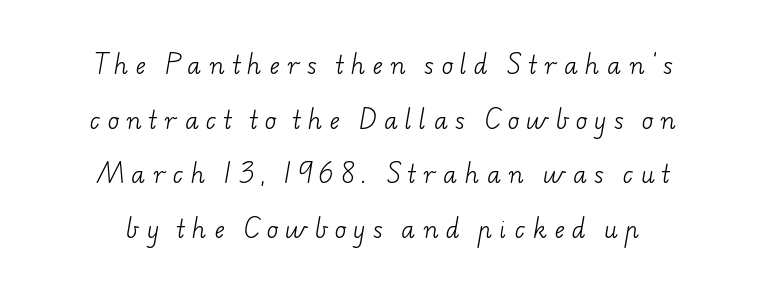
Q: Is the text bold? A: No.
Q: Is the text underlined? A: No.
Q: How is the paragraph aligned? A: Centered.
Q: Is the spacing between letters normal or unusually wide? A: Unusually wide.
Q: Is the spacing between lines tight, normal or loose? A: Loose.
